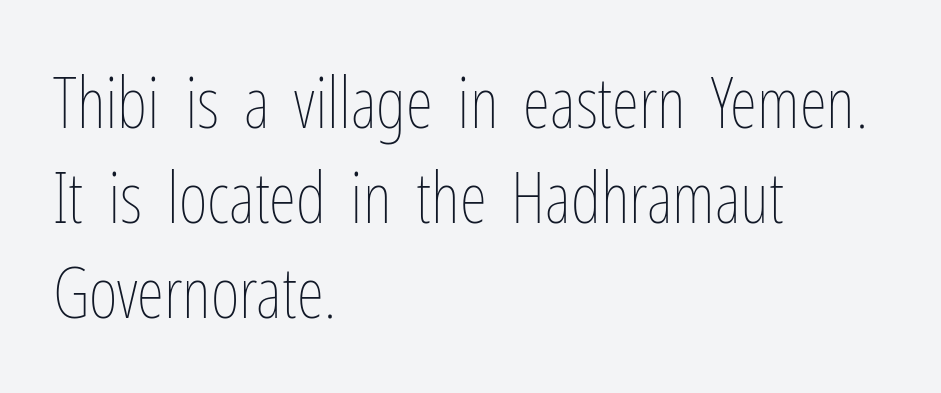
Every character sits straight up, as roman type does. Underlining? Definitely not there. Line beginnings align vertically; line endings do not. Each word holds together tightly as a unit, with standard inter-letter gaps. Think standard paragraph weight, or any step lighter than that.
